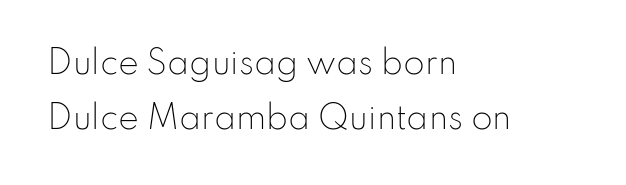
The letterforms sit shoulder to shoulder at normal distance. The paragraph has a hard left edge and a soft right edge. Every character sits straight up, as roman type does. Is this a heavy cut? Hardly; it is regular or lighter. Do the characters align in a grid? No, the font is proportional.
